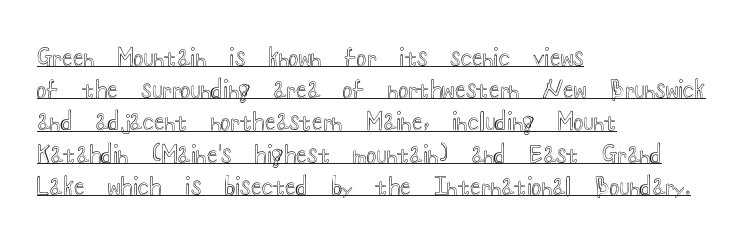
Q: Is the text italic (slanted)? A: No, it is upright.
Q: Is the text underlined? A: Yes.
Q: How is the paragraph aligned? A: Left-aligned.
Q: Is the spacing between letters normal or unusually wide? A: Normal.
Q: Is the spacing between lines tight, normal or loose? A: Normal.
